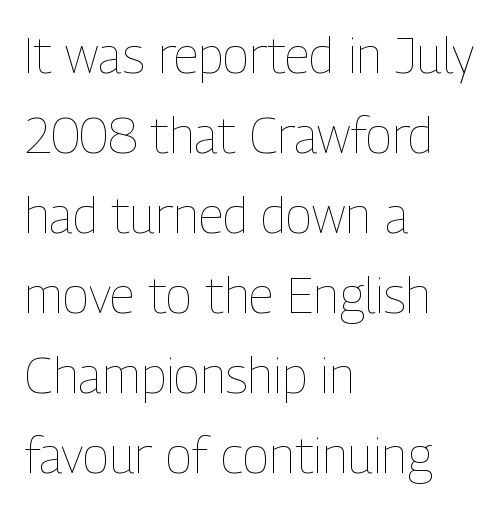
Q: Is the text bold? A: No.
Q: Is the text italic (slanted)? A: No, it is upright.
Q: Is the text underlined? A: No.
Q: How is the paragraph aligned? A: Left-aligned.
Q: Is the spacing between letters normal or unusually wide? A: Normal.
Q: Is the spacing between lines tight, normal or loose? A: Normal.
Q: Width (condensed, normal, or wide)? A: Condensed.
Q: Stroke contrast? A: Low.
Q: x-height? A: Medium.
Q: Monospaced? A: No.
